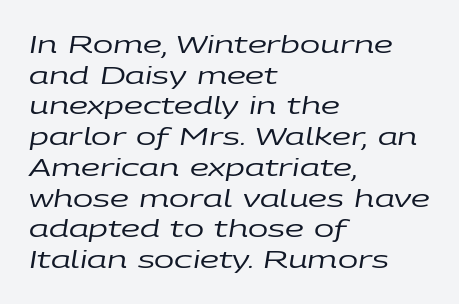
Q: Is the text bold? A: No.
Q: Is the text italic (slanted)? A: Yes, it leans right by about 9 degrees.
Q: Is the text underlined? A: No.
Q: How is the paragraph aligned? A: Left-aligned.
Q: Is the spacing between letters normal or unusually wide? A: Normal.
Q: Is the spacing between lines tight, normal or loose? A: Normal.
